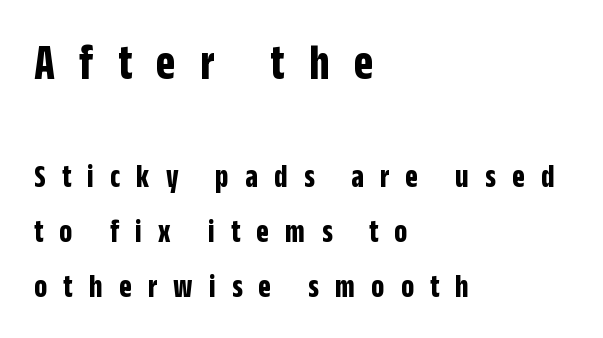
Q: Is the text bold? A: Yes.
Q: Is the text italic (slanted)? A: No, it is upright.
Q: Is the typeface a serif or a sans-serif typeface? A: Sans-serif.
Q: Is the text underlined? A: No.
Q: How is the paragraph aligned? A: Left-aligned.
Q: Is the spacing between letters normal or unusually wide? A: Unusually wide.
Q: Is the spacing between lines tight, normal or loose? A: Normal.
Q: Which block of text is set in a larger size, the first (top) or the second (bottom)? A: The first (top) one.
Q: Width (condensed, normal, or wide)? A: Condensed.
Q: Stroke contrast? A: Low.
Q: x-height? A: Large.
Q: Monospaced? A: No.
